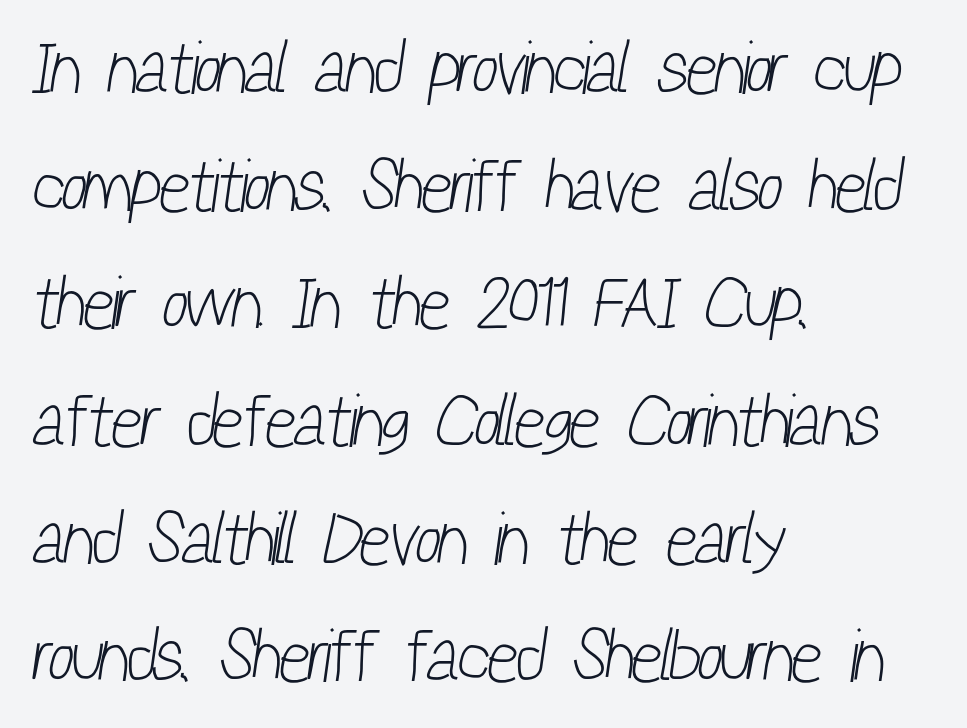
Q: Is the text bold? A: No.
Q: Is the typeface a serif or a sans-serif typeface? A: Sans-serif.
Q: Is the text underlined? A: No.
Q: How is the paragraph aligned? A: Left-aligned.
Q: Is the spacing between letters normal or unusually wide? A: Normal.
Q: Is the spacing between lines tight, normal or loose? A: Normal.
Q: Width (condensed, normal, or wide)? A: Condensed.
Q: Stroke contrast? A: Low.
Q: x-height? A: Medium.
Q: Monospaced? A: No.
